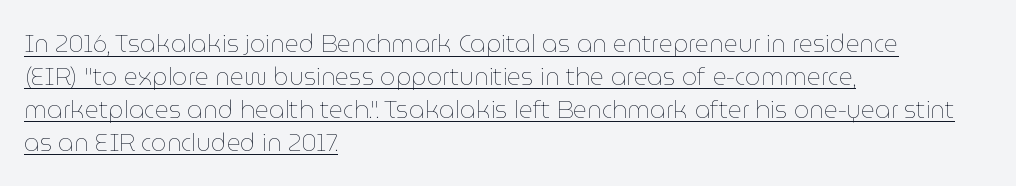
{"italic": "no", "bold": "no", "underline": "yes", "align": "left", "line_spacing": "normal", "line_spacing_ratio": 1.37, "letter_spacing": "normal", "letter_spacing_em": 0.0, "glyph_px": 24}
